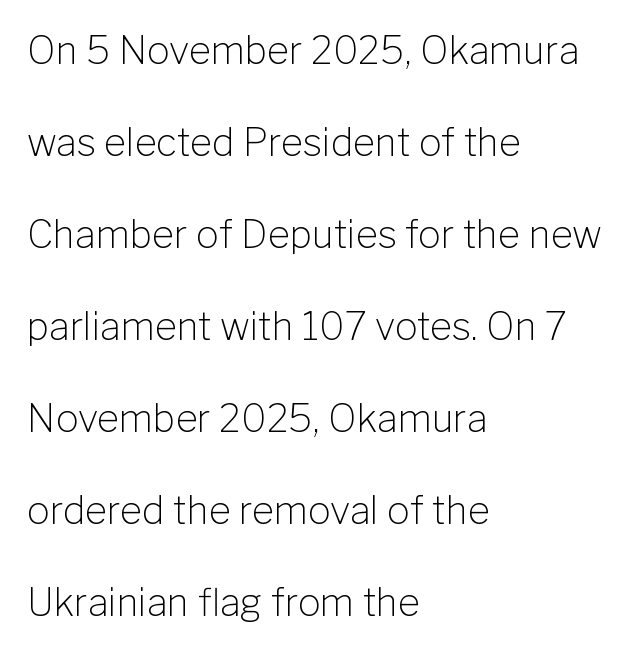
{"serif": "no", "italic": "no", "bold": "no", "weight": "light", "width": "normal", "stroke_contrast": "low", "x_height": "medium", "monospaced": "no", "underline": "no", "align": "left", "line_spacing": "loose", "line_spacing_ratio": 2.42, "letter_spacing": "normal", "letter_spacing_em": 0.0, "glyph_px": 38}
